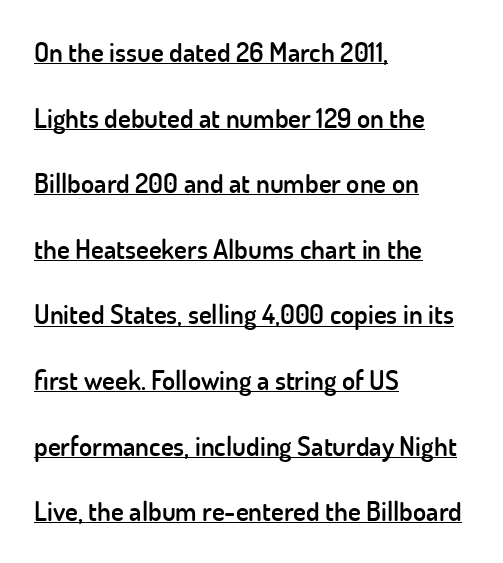
Q: Is the text bold? A: Semi-bold.
Q: Is the text italic (slanted)? A: No, it is upright.
Q: Is the text underlined? A: Yes.
Q: How is the paragraph aligned? A: Left-aligned.
Q: Is the spacing between letters normal or unusually wide? A: Normal.
Q: Is the spacing between lines tight, normal or loose? A: Loose.
